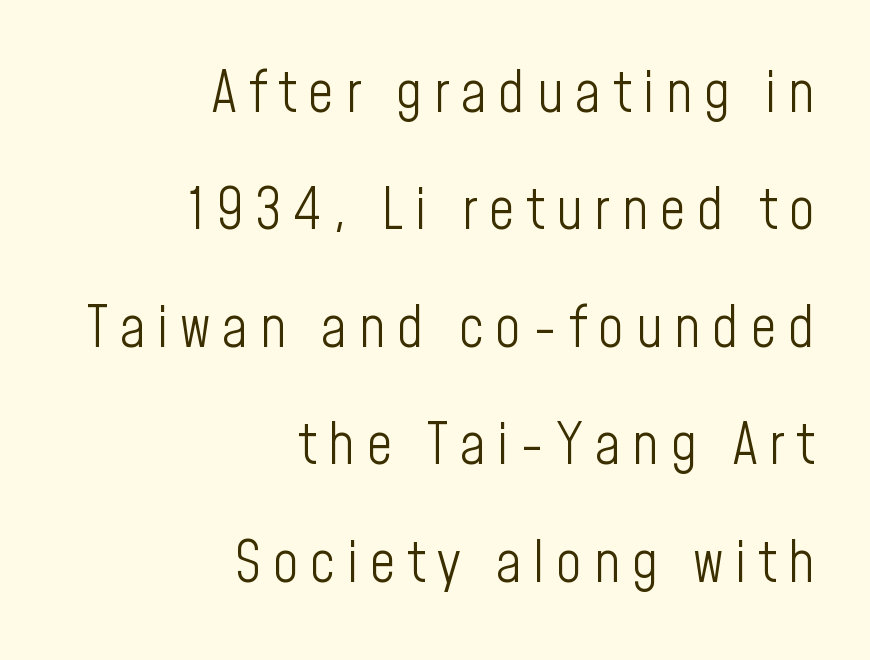
{"serif": "no", "italic": "no", "bold": "no", "weight": "light", "width": "condensed", "stroke_contrast": "low", "x_height": "medium", "monospaced": "no", "underline": "no", "align": "right", "line_spacing": "loose", "line_spacing_ratio": 2.06, "letter_spacing": "wide", "letter_spacing_em": 0.2, "glyph_px": 57}
